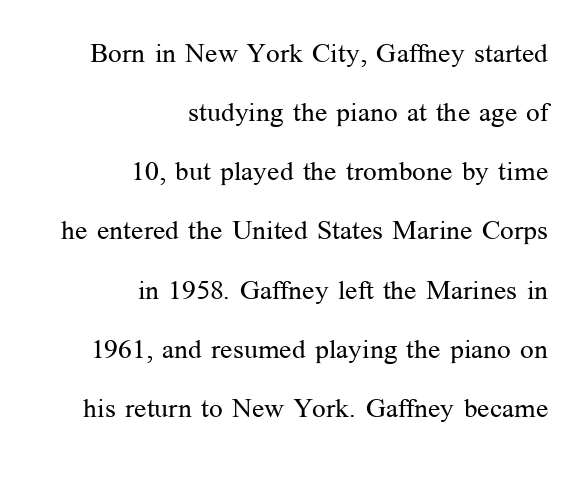
Q: Is the text bold? A: No.
Q: Is the text italic (slanted)? A: No, it is upright.
Q: Is the text underlined? A: No.
Q: How is the paragraph aligned? A: Right-aligned.
Q: Is the spacing between letters normal or unusually wide? A: Normal.
Q: Is the spacing between lines tight, normal or loose? A: Loose.
